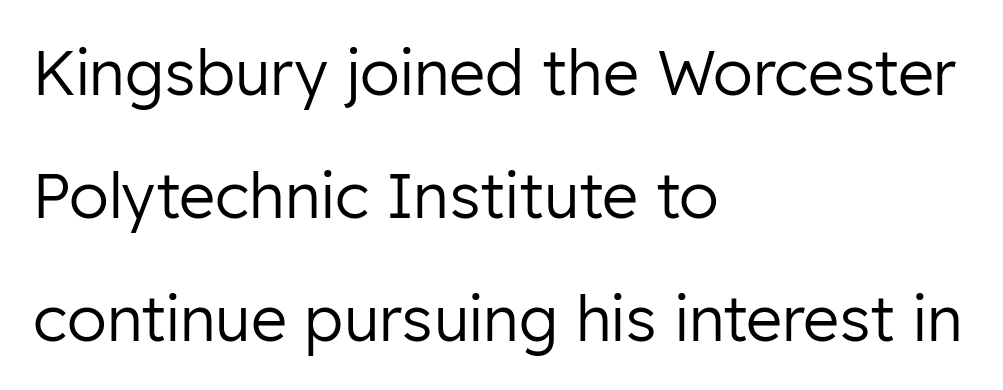
The image shows 62 px regular-weight sans-serif type, upright; set left-aligned, loose line spacing (1.98x), normal letter spacing, not underlined; low stroke contrast and a medium x-height.
